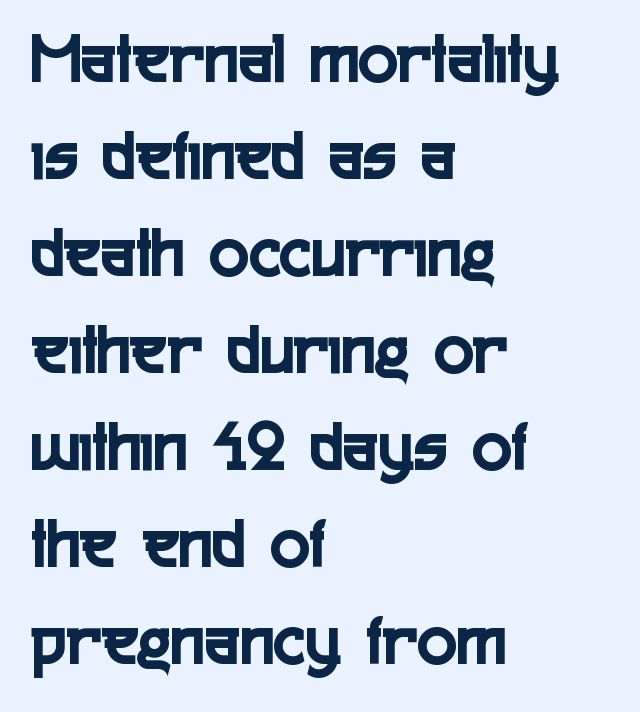
The image shows 74 px condensed sans-serif type, upright; set left-aligned, normal line spacing (1.31x), normal letter spacing, not underlined; a medium x-height.
